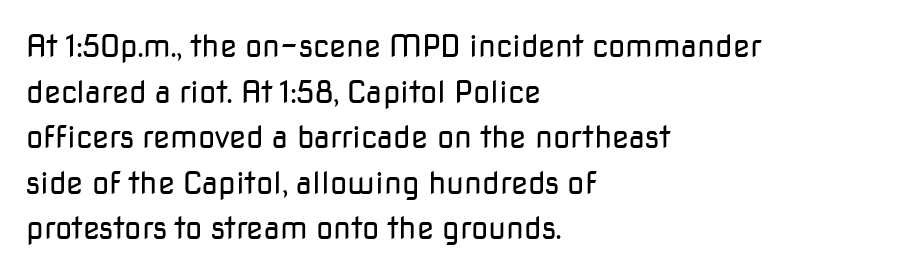
The image shows 31 px regular-weight sans-serif type, upright; set left-aligned, normal line spacing (1.47x), normal letter spacing, not underlined; low stroke contrast and a medium x-height.
